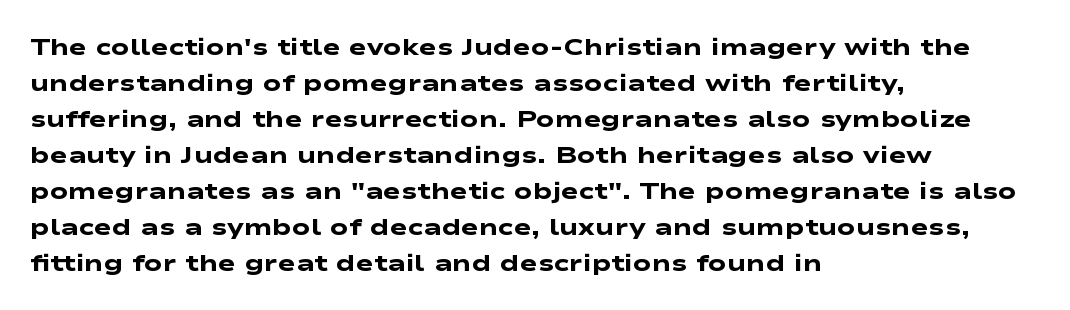
The image shows 24 px bold type; set left-aligned, normal line spacing (1.5x), normal letter spacing, not underlined.
